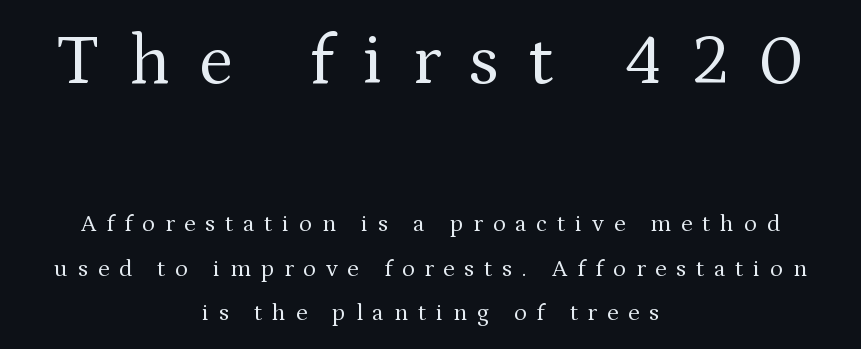
The image shows 71 px regular-weight serif type, upright; set centered, line spacing 1.85x, unusually wide letter spacing (+0.41 em), not underlined; the first (top) block is 2.96x larger; medium stroke contrast and a medium x-height.
